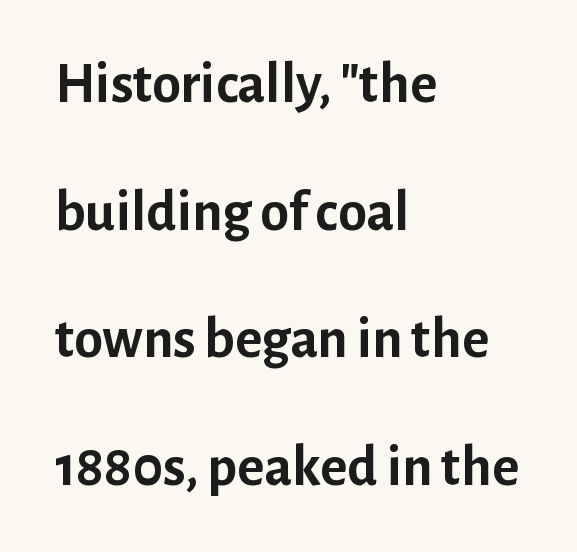
The image shows 58 px semibold sans-serif type, upright; set left-aligned, loose line spacing (2.2x), normal letter spacing, not underlined; low stroke contrast and a medium x-height.
